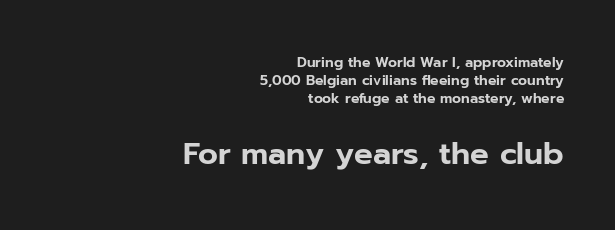
Clear beneath every line of the passage. Rows of type keep a routine distance in the vertical direction. The type sits square on the baseline with zero lean. Each letter keeps its own natural width here, so spacing adapts to shape. The later block is typeset at a bigger size than the earlier block. The characters display no serif detailing; their extremities are plain.
